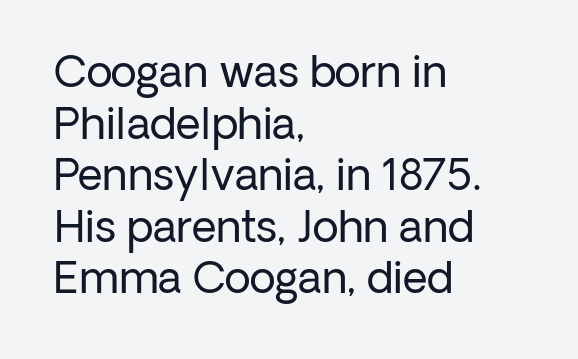
It's the straight-up-and-down kind of type. The typesetter chose a ragged-right arrangement here. Compared with typical body copy, the letter spacing here is the same. Weight: not bold — regular or lighter. The rendering uses natural spacing where letterforms have individual widths. Serif or sans? Sans — the stroke terminals are bare.
